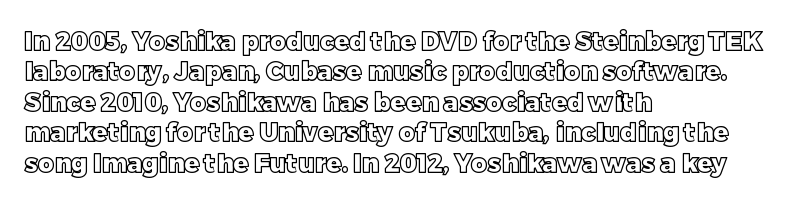
The image shows 25 px text type, upright; set left-aligned, line spacing 1.22x, normal letter spacing, not underlined.
